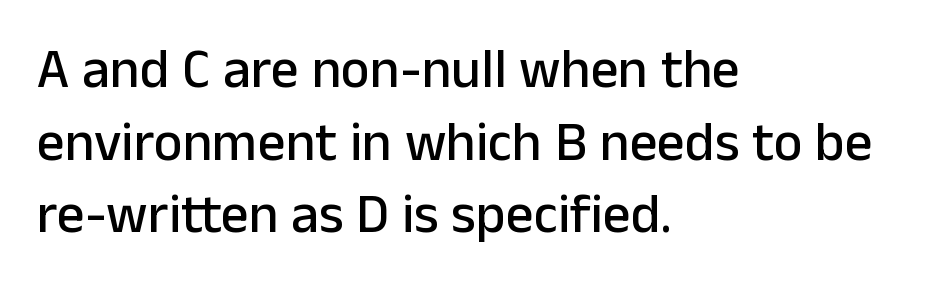
This sample uses an upright cut, with every glyph sitting square on the baseline. In terms of letterform style, serifs are entirely absent. Any mark beneath the type? The region is blank. Interline gaps are of average width in this sample.
